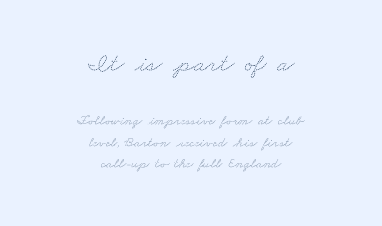
The image shows 26 px text type; set centered, normal line spacing (1.55x), normal letter spacing, not underlined; the first (top) block is 1.86x larger.
